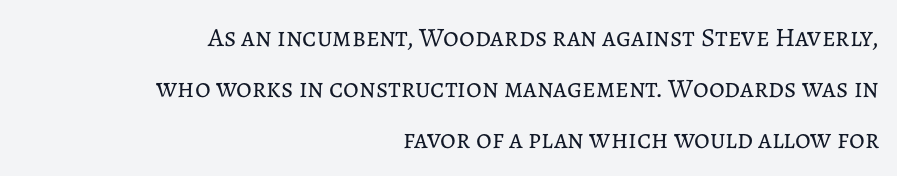
Q: Is the text bold? A: No.
Q: Is the text italic (slanted)? A: No, it is upright.
Q: Is the text underlined? A: No.
Q: How is the paragraph aligned? A: Right-aligned.
Q: Is the spacing between letters normal or unusually wide? A: Normal.
